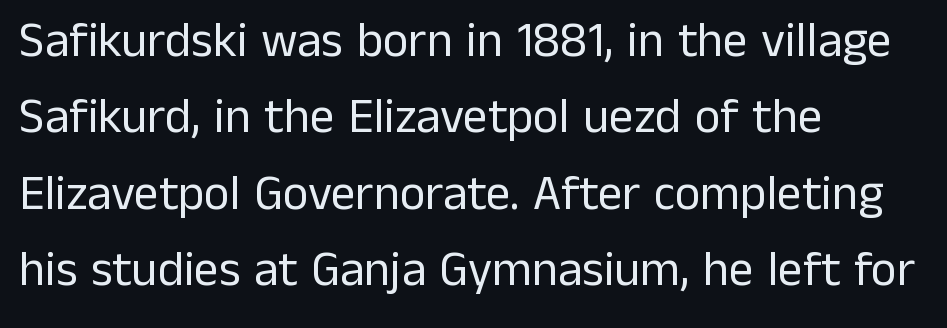
The image shows 49 px regular-weight sans-serif type, upright; set left-aligned, normal line spacing (1.56x), normal letter spacing, not underlined; low stroke contrast and a medium x-height.
